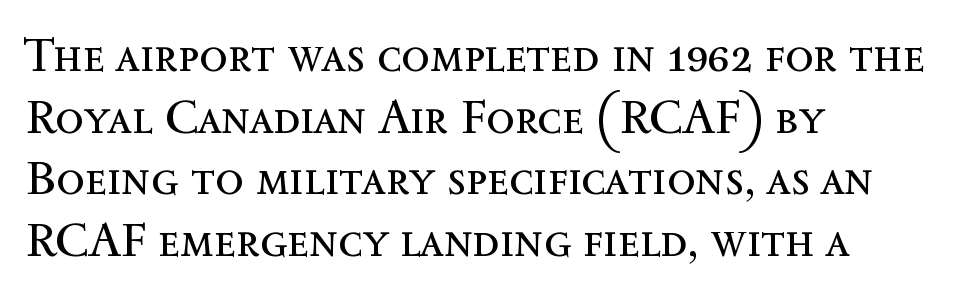
The glyphs are unaccompanied by any horizontal stroke below them. These lines were composed using upright roman letters. Does extra space separate the letters? No, they use regular spacing. A typesetter would call this leading conventional body-copy spacing. Heaviness? Minimal to ordinary, like unemphasized prose.
